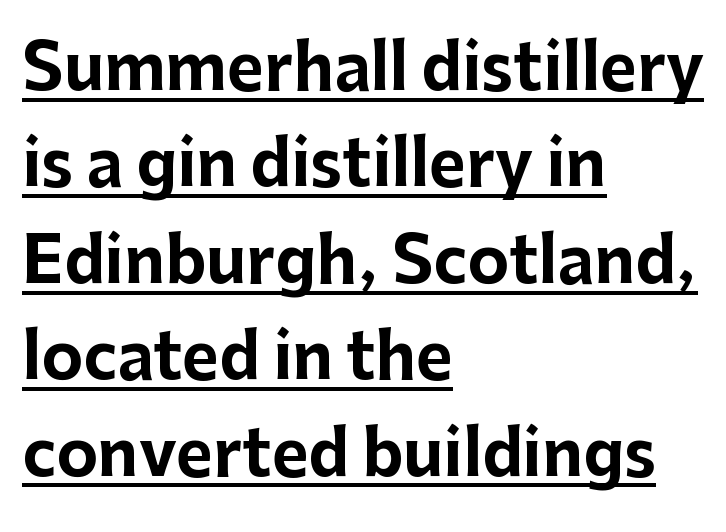
Q: Is the text bold? A: Yes.
Q: Is the text italic (slanted)? A: No, it is upright.
Q: Is the typeface a serif or a sans-serif typeface? A: Sans-serif.
Q: Is the text underlined? A: Yes.
Q: How is the paragraph aligned? A: Left-aligned.
Q: Is the spacing between letters normal or unusually wide? A: Normal.
Q: Is the spacing between lines tight, normal or loose? A: Normal.
Q: Width (condensed, normal, or wide)? A: Normal.
Q: Stroke contrast? A: Low.
Q: x-height? A: Medium.
Q: Monospaced? A: No.
